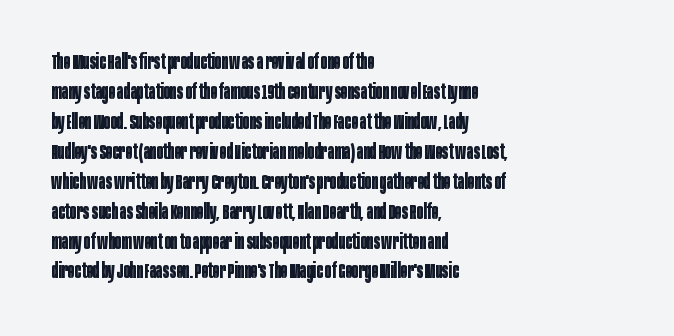
{"italic": "no", "bold": "yes", "underline": "no", "align": "left", "line_spacing": "normal", "line_spacing_ratio": 1.36, "letter_spacing": "normal", "letter_spacing_em": 0.0, "glyph_px": 22}
